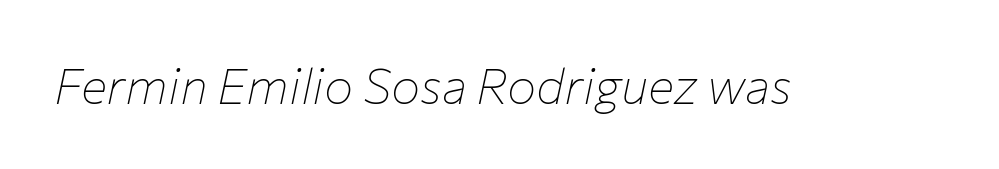
Q: Is the text bold? A: No.
Q: Is the text italic (slanted)? A: Yes, it leans right by about 12 degrees.
Q: Is the text underlined? A: No.
Q: Is the spacing between letters normal or unusually wide? A: Normal.
Q: Width (condensed, normal, or wide)? A: Normal.
Q: Stroke contrast? A: Low.
Q: x-height? A: Medium.
Q: Monospaced? A: No.
